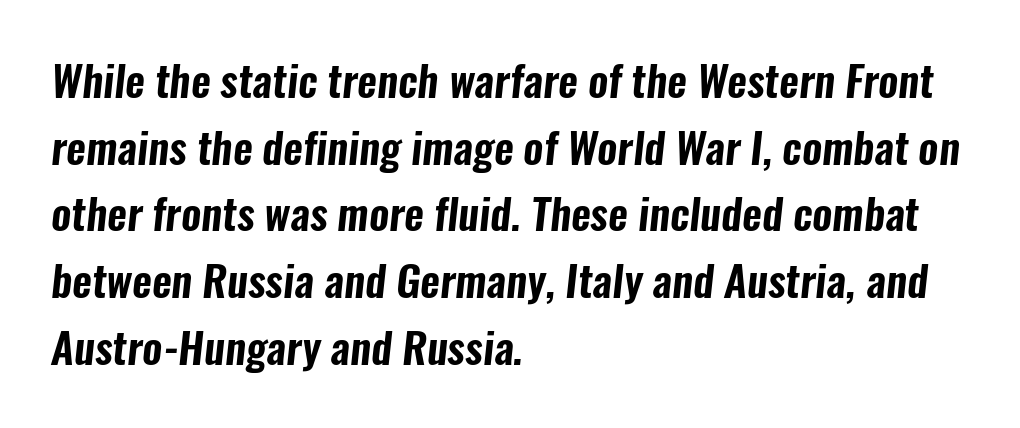
{"serif": "no", "width": "condensed", "stroke_contrast": "low", "x_height": "medium", "monospaced": "no", "underline": "no", "align": "left", "line_spacing": "normal", "line_spacing_ratio": 1.55, "letter_spacing": "normal", "letter_spacing_em": 0.0, "glyph_px": 43}
